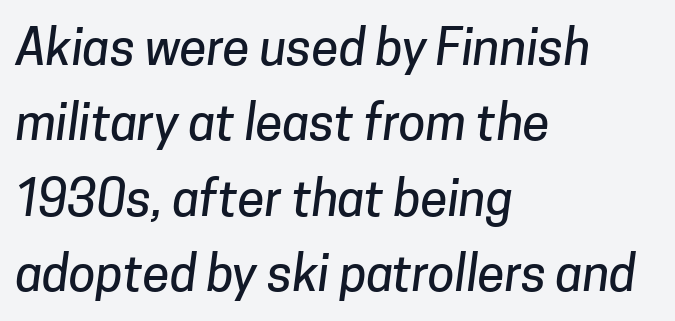
Type without underlining. Is the letter spacing exaggerated? No — it looks like the ordinary default. One-word summary of the alignment: left. The letters advance in unequal steps, a hallmark of proportional type.
